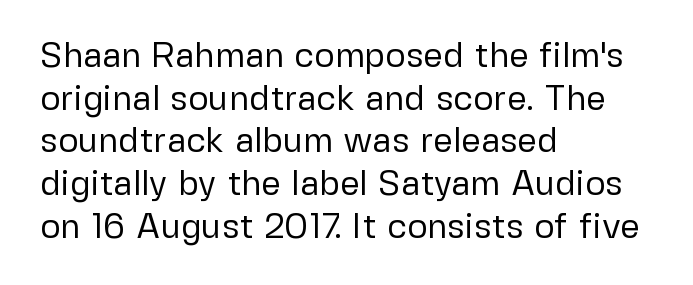
{"serif": "no", "italic": "no", "bold": "no", "weight": "regular", "width": "normal", "stroke_contrast": "low", "x_height": "medium", "monospaced": "no", "underline": "no", "align": "left", "line_spacing_ratio": 1.22, "letter_spacing": "normal", "letter_spacing_em": 0.0, "glyph_px": 35}
